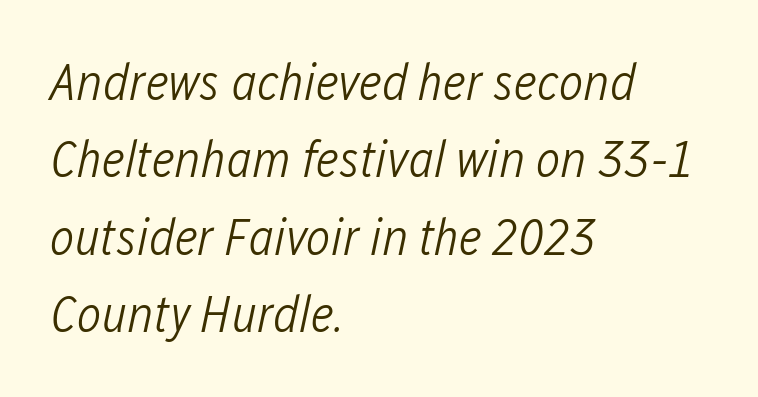
{"italic": "yes", "lean": "right", "slant_degrees": 12, "bold": "no", "weight": "light", "width": "condensed", "stroke_contrast": "low", "x_height": "medium", "monospaced": "no", "underline": "no", "align": "left", "line_spacing": "normal", "line_spacing_ratio": 1.49, "letter_spacing": "normal", "letter_spacing_em": 0.0, "glyph_px": 52}
